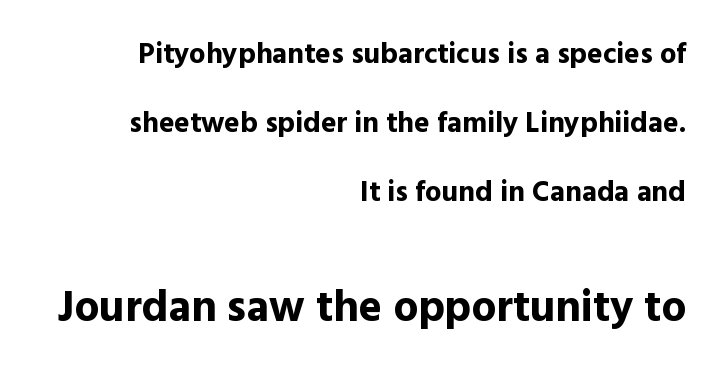
Does the bottom block carry the larger type? Yes, it does. A typesetter would call this proportional, since set widths differ per character. The designer went with a sans here, leaving each stem footless. Plain, unruled lines of type. Standard letterfit; no display-style spreading of the glyphs. Is there any slant? The stems are plumb.
